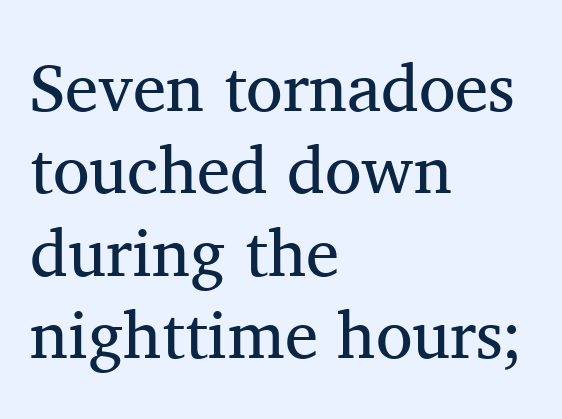
The image shows 67 px regular-weight serif type, upright; set left-aligned, line spacing 1.23x, normal letter spacing, not underlined; medium stroke contrast and a medium x-height.
